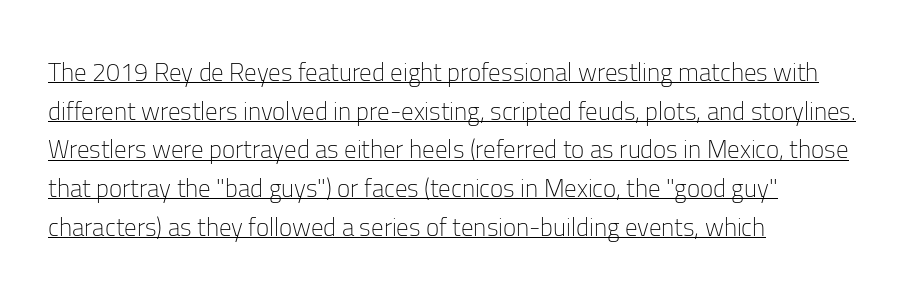
The image shows 25 px text type, upright; set left-aligned, normal line spacing (1.55x), normal letter spacing, underlined.
